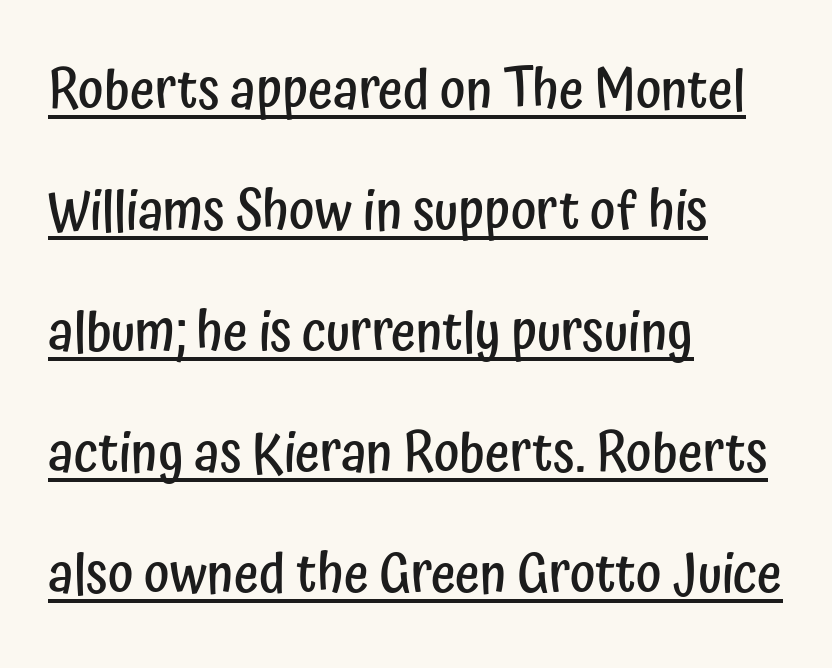
Q: Is the text bold? A: Semi-bold.
Q: Is the text italic (slanted)? A: No, it is upright.
Q: Is the typeface a serif or a sans-serif typeface? A: Sans-serif.
Q: Is the text underlined? A: Yes.
Q: How is the paragraph aligned? A: Left-aligned.
Q: Is the spacing between letters normal or unusually wide? A: Normal.
Q: Is the spacing between lines tight, normal or loose? A: Loose.
Q: Width (condensed, normal, or wide)? A: Condensed.
Q: Stroke contrast? A: Low.
Q: x-height? A: Medium.
Q: Monospaced? A: No.
